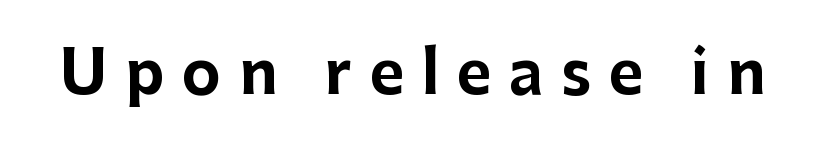
The image shows 59 px bold sans-serif type, upright; set unusually wide letter spacing (+0.3 em), not underlined; low stroke contrast and a medium x-height.
